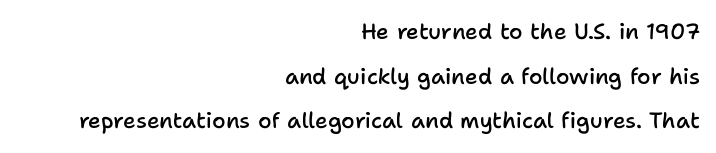
{"italic": "no", "bold": "semi", "underline": "no", "align": "right", "line_spacing": "loose", "line_spacing_ratio": 2.03, "letter_spacing": "normal", "letter_spacing_em": 0.0, "glyph_px": 22}
